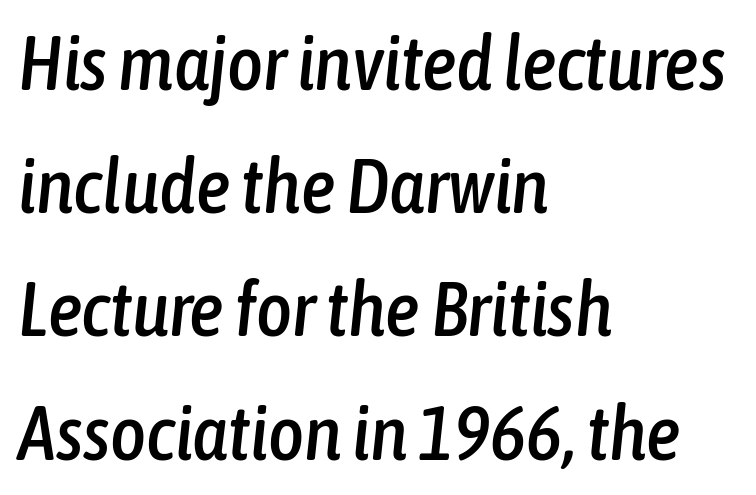
Q: Is the text italic (slanted)? A: Yes, it leans right by about 6 degrees.
Q: Is the text underlined? A: No.
Q: How is the paragraph aligned? A: Left-aligned.
Q: Is the spacing between letters normal or unusually wide? A: Normal.
Q: Is the spacing between lines tight, normal or loose? A: Normal.
Q: Width (condensed, normal, or wide)? A: Condensed.
Q: Stroke contrast? A: Low.
Q: x-height? A: Medium.
Q: Monospaced? A: No.
